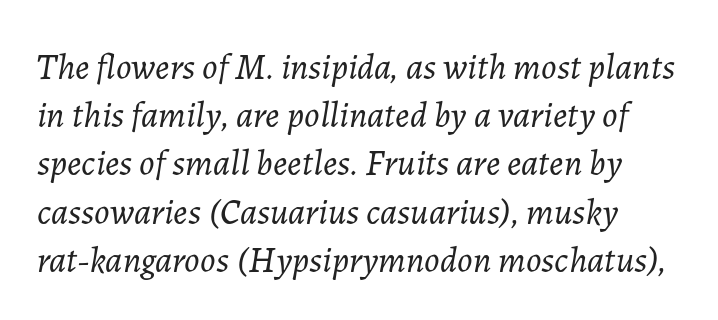
{"italic": "yes", "lean": "right", "slant_degrees": 7, "bold": "no", "weight": "light", "width": "normal", "stroke_contrast": "low", "x_height": "medium", "monospaced": "no", "underline": "no", "line_spacing": "normal", "line_spacing_ratio": 1.34, "letter_spacing": "normal", "letter_spacing_em": 0.0, "glyph_px": 36}
